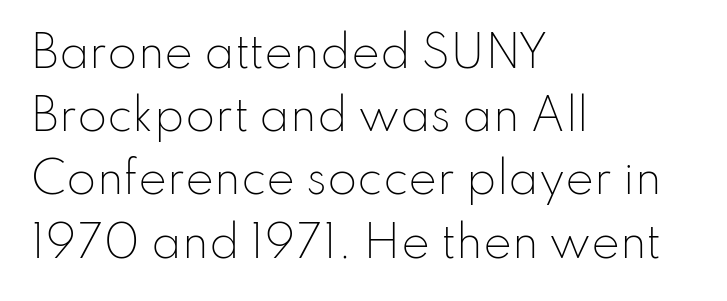
All the whitespace from short lines collects on the right. This rendering leaves character spacing at its baseline value. Spacing verdict: proportional, widths tailored to each character. Type without underlining.
